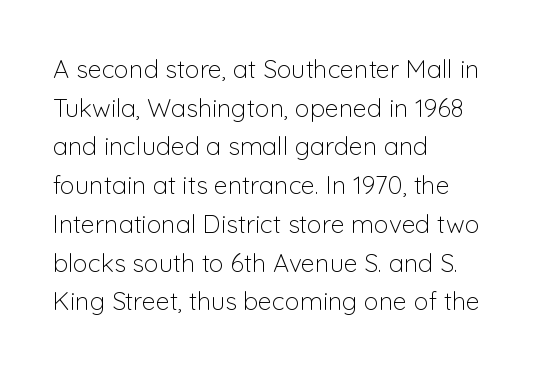
The image shows 25 px text type, upright; set left-aligned, normal line spacing (1.55x), normal letter spacing, not underlined.
